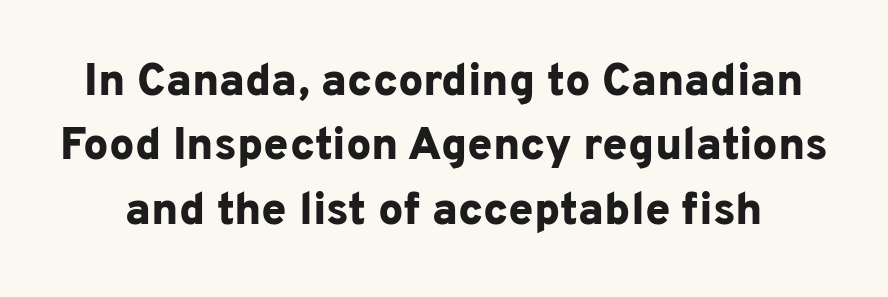
The image shows 45 px bold sans-serif type, upright; set normal line spacing (1.43x), normal letter spacing, not underlined; low stroke contrast and a medium x-height.
